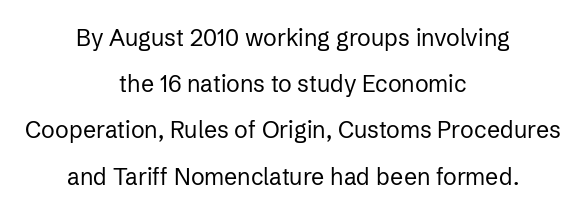
Q: Is the text bold? A: No.
Q: Is the text italic (slanted)? A: No, it is upright.
Q: Is the text underlined? A: No.
Q: How is the paragraph aligned? A: Centered.
Q: Is the spacing between letters normal or unusually wide? A: Normal.
Q: Is the spacing between lines tight, normal or loose? A: Loose.
